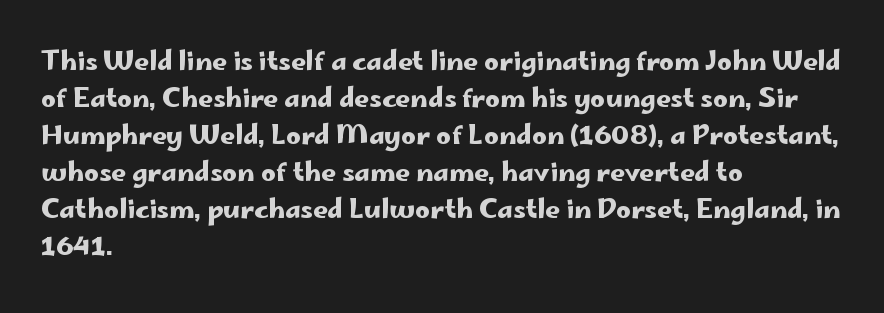
Inter-character spacing is left at the font's built-in metrics. Bare-footed words on every line. Every stem runs plumb, perpendicular to the baseline. Line spacing here is normal. Every row of glyphs begins at an identical x-position on the left.
